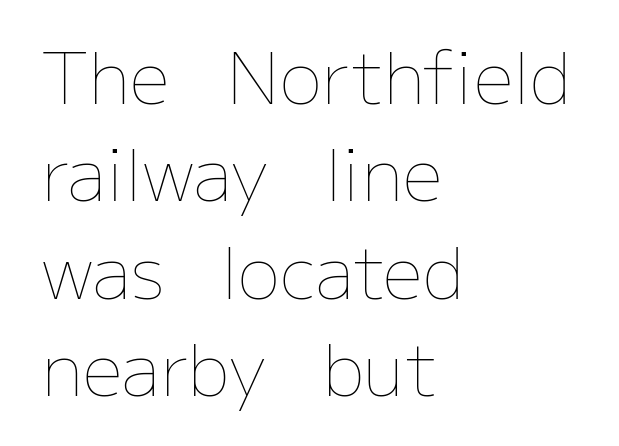
{"italic": "no", "bold": "no", "weight": "thin", "width": "normal", "stroke_contrast": "low", "x_height": "medium", "monospaced": "no", "underline": "no", "align": "left", "line_spacing": "normal", "line_spacing_ratio": 1.37, "letter_spacing": "normal", "letter_spacing_em": 0.0, "glyph_px": 71}
